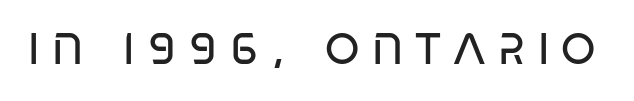
The image shows 44 px regular-weight, condensed sans-serif type; set unusually wide letter spacing (+0.28 em), not underlined; low stroke contrast and a large x-height.
